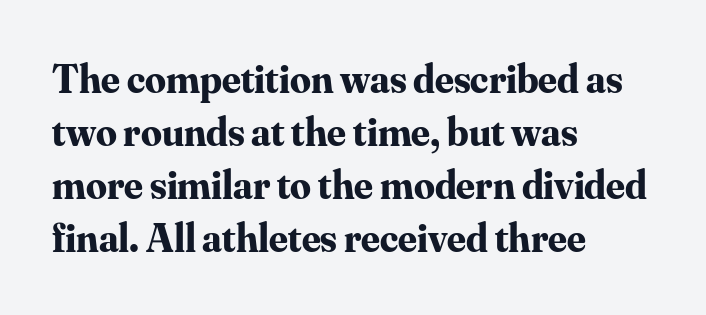
The passage shown is typed in a proportional face where columns would drift. Any mark beneath the type? The region is blank. Evenly set lines give the paragraph a standard silhouette. You could call the tracking neutral — neither tight nor loose. Regarding serifs, this sample has them.
